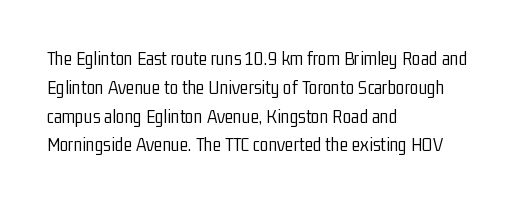
Q: Is the text bold? A: No.
Q: Is the text italic (slanted)? A: No, it is upright.
Q: Is the text underlined? A: No.
Q: How is the paragraph aligned? A: Left-aligned.
Q: Is the spacing between letters normal or unusually wide? A: Normal.
Q: Is the spacing between lines tight, normal or loose? A: Normal.
